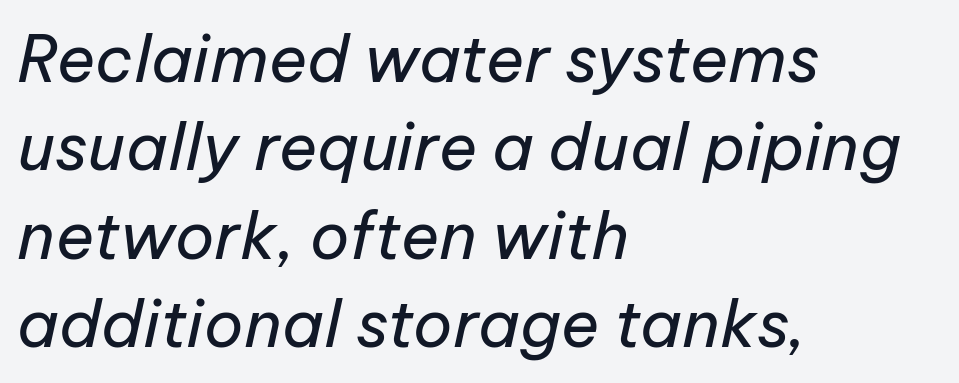
Q: Is the text bold? A: No.
Q: Is the text italic (slanted)? A: Yes, it leans right by about 12 degrees.
Q: Is the text underlined? A: No.
Q: How is the paragraph aligned? A: Left-aligned.
Q: Is the spacing between letters normal or unusually wide? A: Normal.
Q: Is the spacing between lines tight, normal or loose? A: Normal.
Q: Width (condensed, normal, or wide)? A: Normal.
Q: Stroke contrast? A: Low.
Q: x-height? A: Medium.
Q: Monospaced? A: No.
